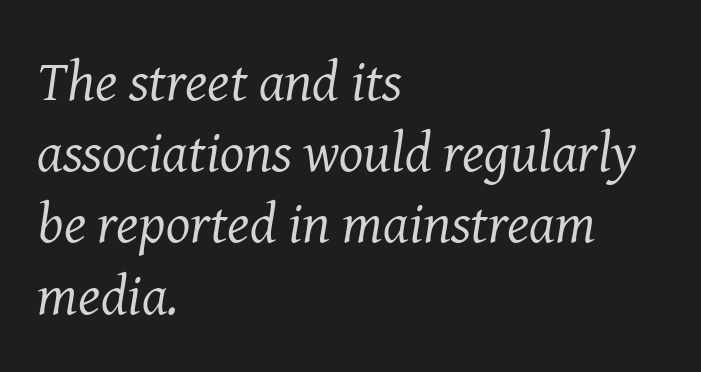
These lines were composed using italics. The foot of each line stays bare and open. Is the block centered? No — it sits flush against the left margin. Do the characters align in a grid? No, the font is proportional. Does the leading feel generous? No, just average.
